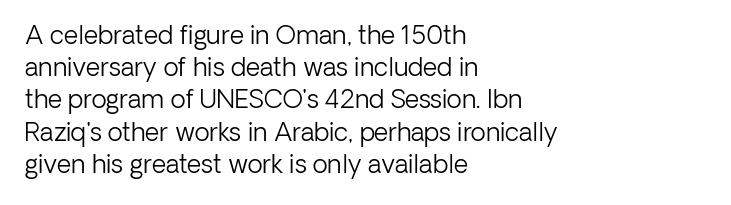
{"italic": "no", "bold": "no", "underline": "no", "align": "left", "line_spacing": "normal", "line_spacing_ratio": 1.29, "letter_spacing": "normal", "letter_spacing_em": 0.0, "glyph_px": 25}
